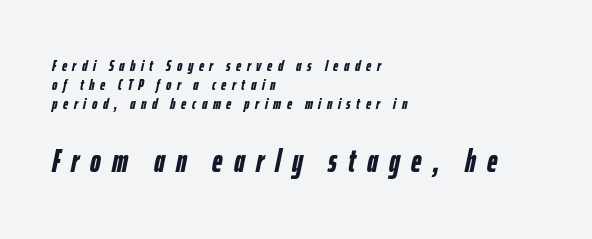
The image shows 32 px semibold, condensed type, italic (leaning right); set left-aligned, line spacing 1.19x, unusually wide letter spacing (+0.35 em), not underlined; the second (bottom) block is 2.0x larger; low stroke contrast and a medium x-height.
